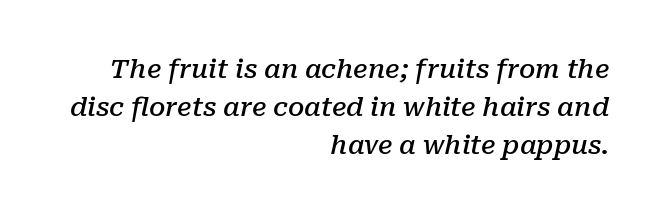
Stroke thickness is moderately raised; the sample reads as semibold. Style check: oblique. The passage shown stacks its lines at a standard gap. Which margin do the lines hug? The right one — the left edge is uneven. Inter-character spacing is left at the font's built-in metrics.
